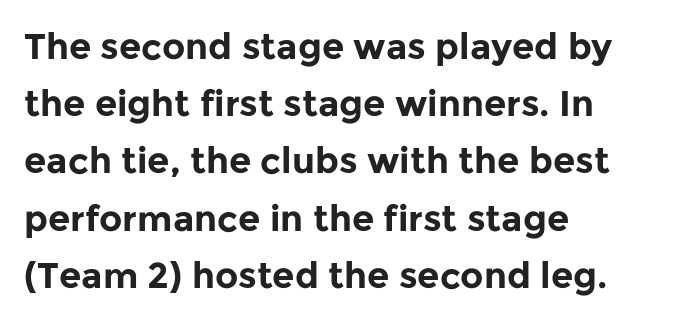
Letterform terminals end flat and unadorned throughout the passage. The axis of the letterforms is exactly vertical. The gap between lines stays unmarked. Horizontal bands of white between lines are of average thickness. A classic flush-left, rag-right setting is used for this passage.
